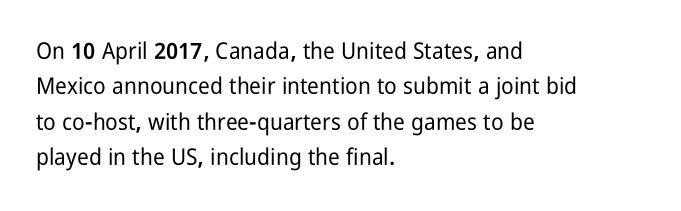
{"italic": "no", "underline": "no", "align": "left", "line_spacing": "normal", "line_spacing_ratio": 1.54, "letter_spacing": "normal", "letter_spacing_em": 0.0, "glyph_px": 23}
